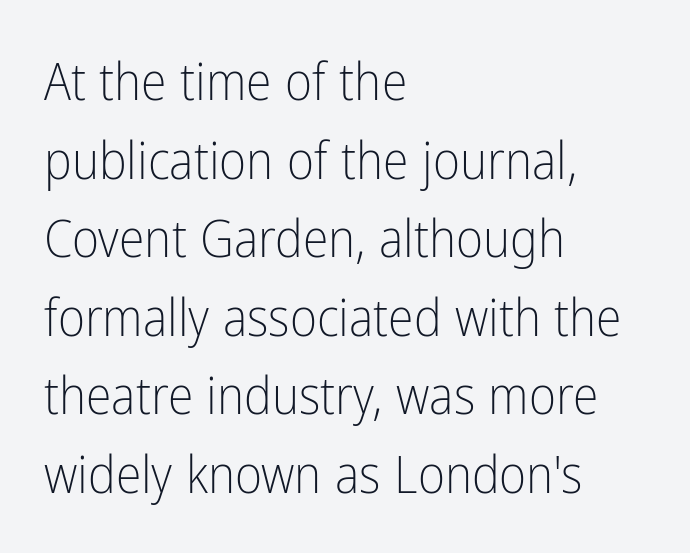
The image shows 52 px light, condensed sans-serif type, upright; set left-aligned, normal line spacing (1.51x), normal letter spacing, not underlined; low stroke contrast and a medium x-height.
